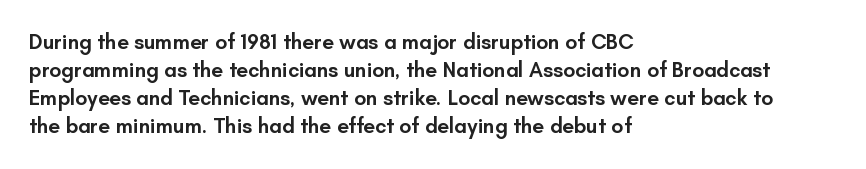
{"italic": "no", "bold": "semi", "underline": "no", "align": "left", "line_spacing": "normal", "line_spacing_ratio": 1.34, "letter_spacing": "normal", "letter_spacing_em": 0.0, "glyph_px": 21}
